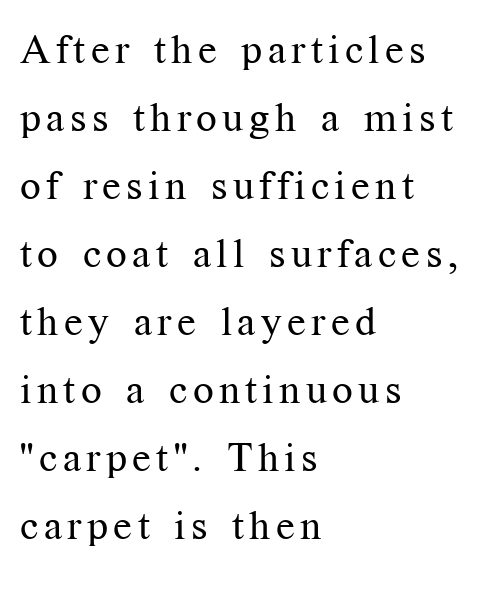
Q: Is the text bold? A: No.
Q: Is the text italic (slanted)? A: No, it is upright.
Q: Is the typeface a serif or a sans-serif typeface? A: Serif.
Q: Is the text underlined? A: No.
Q: How is the paragraph aligned? A: Left-aligned.
Q: Is the spacing between lines tight, normal or loose? A: Normal.
Q: Width (condensed, normal, or wide)? A: Normal.
Q: Stroke contrast? A: Medium.
Q: x-height? A: Medium.
Q: Monospaced? A: No.
